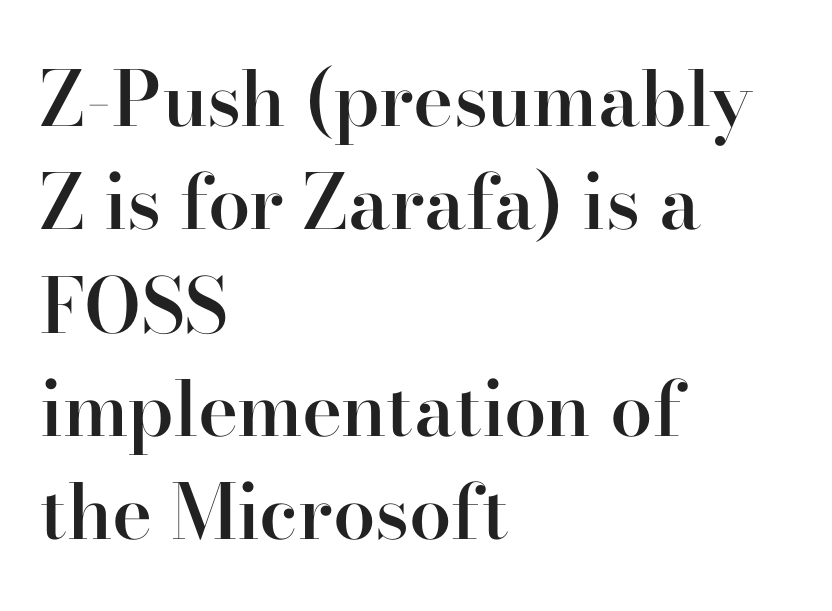
Q: Is the text bold? A: Semi-bold.
Q: Is the text italic (slanted)? A: No, it is upright.
Q: Is the typeface a serif or a sans-serif typeface? A: Serif.
Q: Is the text underlined? A: No.
Q: How is the paragraph aligned? A: Left-aligned.
Q: Is the spacing between letters normal or unusually wide? A: Normal.
Q: Is the spacing between lines tight, normal or loose? A: Normal.
Q: Width (condensed, normal, or wide)? A: Normal.
Q: Stroke contrast? A: High.
Q: x-height? A: Small.
Q: Monospaced? A: No.
